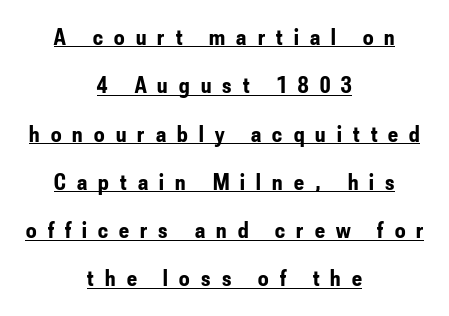
Q: Is the text bold? A: Yes.
Q: Is the text italic (slanted)? A: No, it is upright.
Q: Is the text underlined? A: Yes.
Q: How is the paragraph aligned? A: Centered.
Q: Is the spacing between letters normal or unusually wide? A: Unusually wide.
Q: Is the spacing between lines tight, normal or loose? A: Loose.
